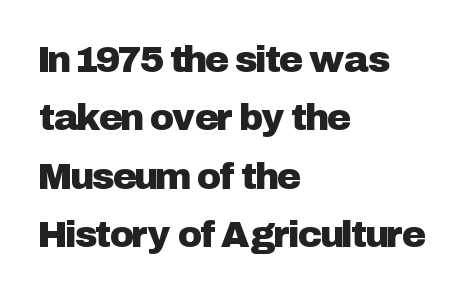
I'd call this a sans setting — the letters go barefoot. Each letter keeps its own natural width here, so spacing adapts to shape. Regular leading. Descender tails drop into unmarked territory. The letterforms sit shoulder to shoulder at normal distance. Notice how the stems are strictly vertical — no italics here.
